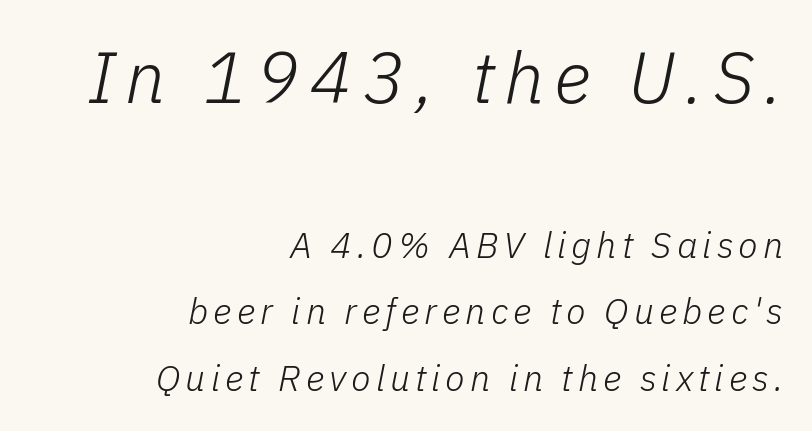
{"italic": "yes", "lean": "right", "slant_degrees": 11, "bold": "no", "weight": "light", "width": "normal", "stroke_contrast": "low", "x_height": "medium", "monospaced": "no", "underline": "no", "align": "right", "line_spacing_ratio": 1.86, "larger_block": "first", "size_ratio": 2.0, "glyph_px": 72}
